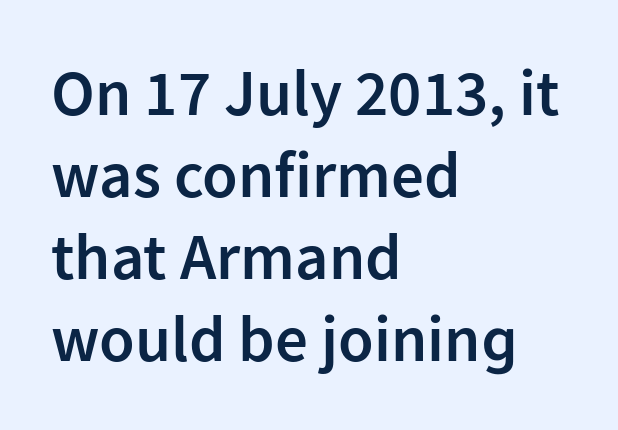
The image shows 65 px semibold sans-serif type, upright; set left-aligned, normal line spacing (1.26x), normal letter spacing, not underlined; low stroke contrast and a medium x-height.
